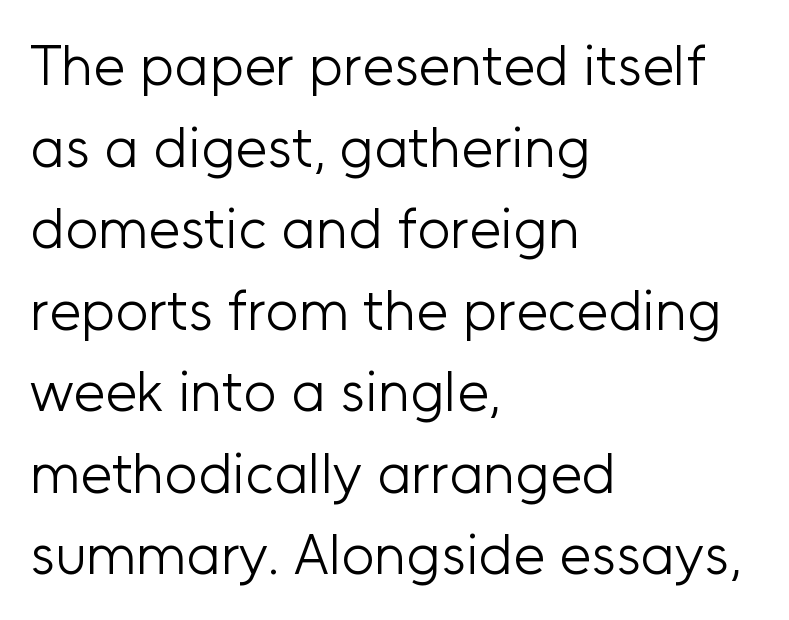
{"serif": "no", "italic": "no", "bold": "no", "weight": "light", "width": "normal", "stroke_contrast": "low", "x_height": "medium", "monospaced": "no", "underline": "no", "align": "left", "line_spacing": "normal", "line_spacing_ratio": 1.43, "letter_spacing": "normal", "letter_spacing_em": 0.0, "glyph_px": 57}
